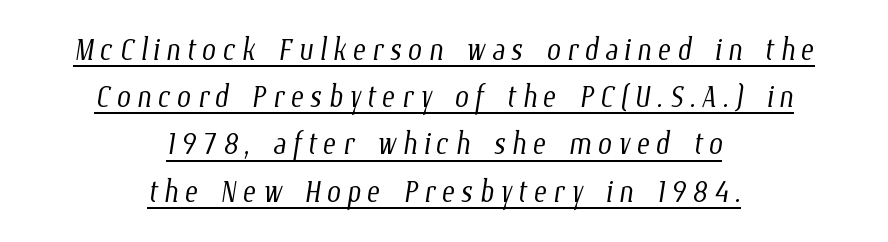
{"bold": "no", "weight": "light", "width": "condensed", "stroke_contrast": "low", "x_height": "medium", "monospaced": "no", "underline": "yes", "align": "center", "line_spacing_ratio": 1.18, "glyph_px": 40}
